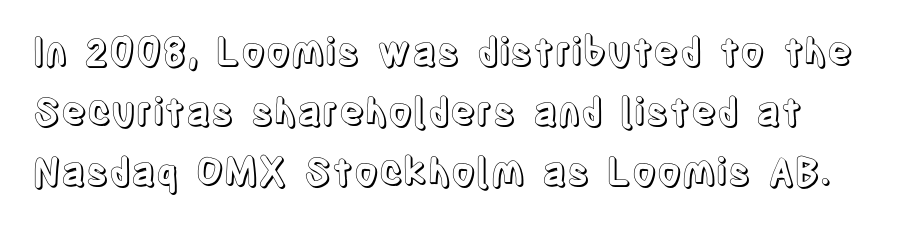
The image shows 38 px condensed type, upright; set normal line spacing (1.58x), normal letter spacing, not underlined; a large x-height.
